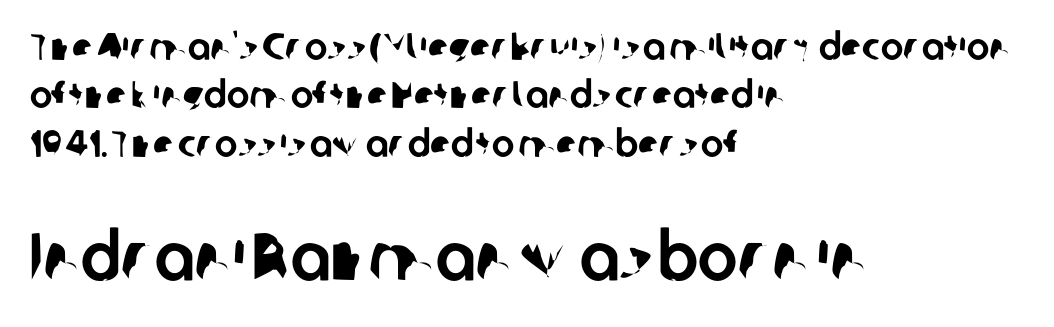
Q: Is the typeface a serif or a sans-serif typeface? A: Sans-serif.
Q: Is the text underlined? A: No.
Q: How is the paragraph aligned? A: Left-aligned.
Q: Is the spacing between letters normal or unusually wide? A: Normal.
Q: Is the spacing between lines tight, normal or loose? A: Normal.
Q: Which block of text is set in a larger size, the first (top) or the second (bottom)? A: The second (bottom) one.
Q: Width (condensed, normal, or wide)? A: Normal.
Q: Stroke contrast? A: Low.
Q: x-height? A: Medium.
Q: Monospaced? A: No.
